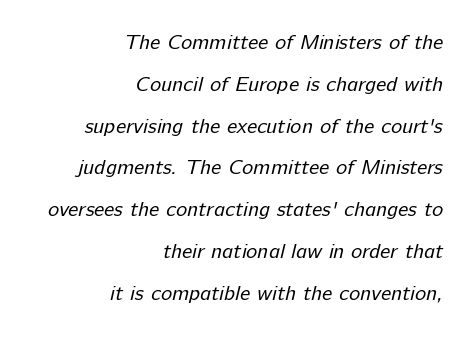
Stems here are at most as thick as an everyday book face. How would I describe the line gaps? Wide and relaxed. The passage is arranged like a letterhead date or caption credit — flush right. Characters follow at the spacing the type designer built in. A bare baseline throughout the passage.
